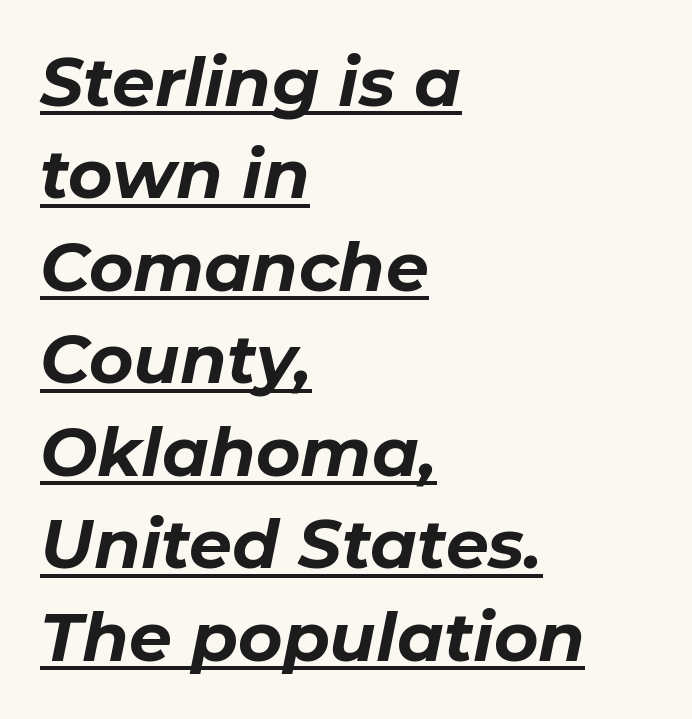
{"italic": "yes", "lean": "right", "slant_degrees": 11, "bold": "yes", "weight": "bold", "width": "normal", "stroke_contrast": "low", "x_height": "medium", "monospaced": "no", "underline": "yes", "align": "left", "line_spacing": "normal", "line_spacing_ratio": 1.36, "letter_spacing": "normal", "letter_spacing_em": 0.0, "glyph_px": 68}
